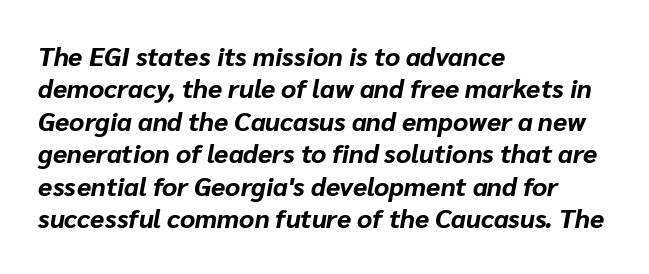
The designer left line spacing at the default. Rendered with sloped, italic letterforms. Notice how thick the strokes are: this is what a full bold looks like. All the whitespace from short lines collects on the right. The letters sit at their default tracking, neither squeezed nor spread. A clean baseline with only descenders dipping below it.
